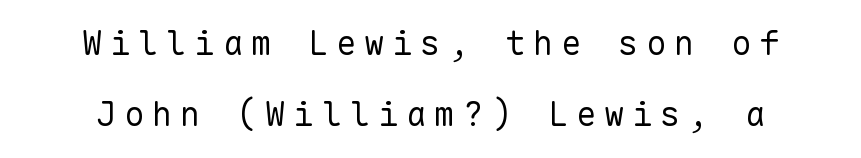
The lines are spread far apart with generous leading. The space beneath each line is pristine and unruled. To sum up the face: it is a sans, with no serifs. Visually the block forms a symmetrical silhouette, jagged on both flanks. Each stroke keeps to a modest, everyday thickness or less. Spacing verdict: monospaced, one width for all characters.
